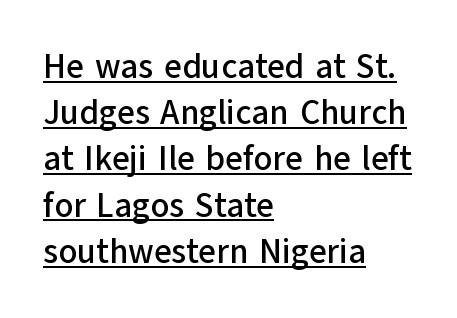
The lines sit at an ordinary, default distance from one another. Notice how a bar underscores the lettering throughout. Horizontally, the lines are justified to the leading edge only. The line texture is even and compact thanks to regular tracking.
